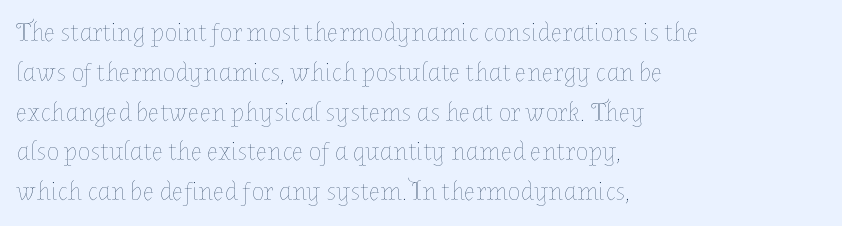
Q: Is the text bold? A: No.
Q: Is the text italic (slanted)? A: No, it is upright.
Q: Is the text underlined? A: No.
Q: How is the paragraph aligned? A: Left-aligned.
Q: Is the spacing between letters normal or unusually wide? A: Normal.
Q: Is the spacing between lines tight, normal or loose? A: Normal.
